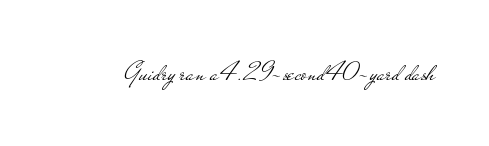
Each row of text sits above clean, open space. The typeface chosen for these lines omits serifs. Tracking here is standard; glyphs follow each other at the usual distance. Looks like regular typesetting: each glyph gets only the width it needs.
